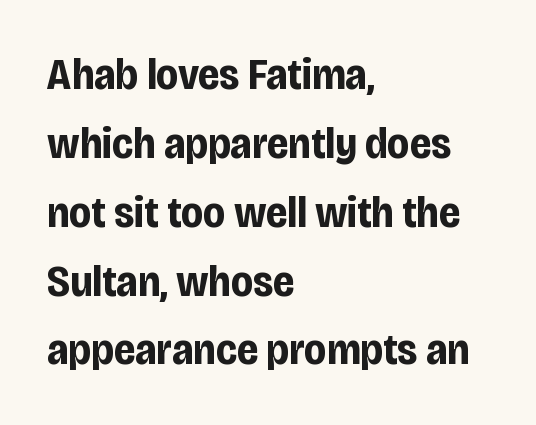
{"serif": "no", "italic": "no", "bold": "yes", "weight": "bold", "width": "condensed", "stroke_contrast": "low", "x_height": "large", "monospaced": "no", "underline": "no", "align": "left", "line_spacing": "normal", "line_spacing_ratio": 1.53, "letter_spacing": "normal", "letter_spacing_em": 0.0, "glyph_px": 45}
